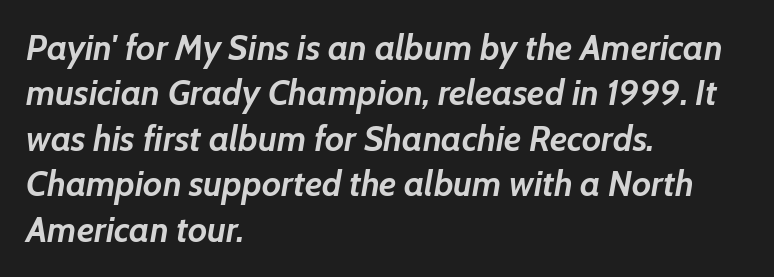
The image shows 35 px semibold type, italic (leaning right); set left-aligned, normal line spacing (1.3x), normal letter spacing, not underlined; low stroke contrast and a medium x-height.
